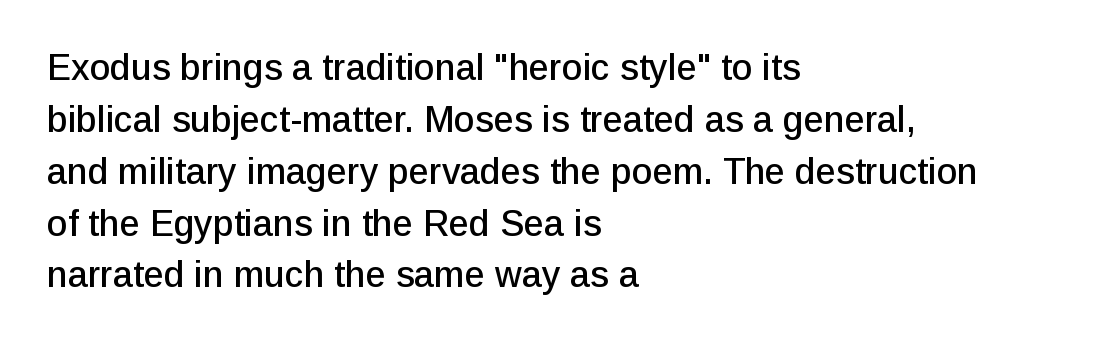
{"serif": "no", "italic": "no", "width": "normal", "stroke_contrast": "low", "x_height": "medium", "monospaced": "no", "underline": "no", "align": "left", "line_spacing": "normal", "line_spacing_ratio": 1.44, "letter_spacing": "normal", "letter_spacing_em": 0.0, "glyph_px": 36}
